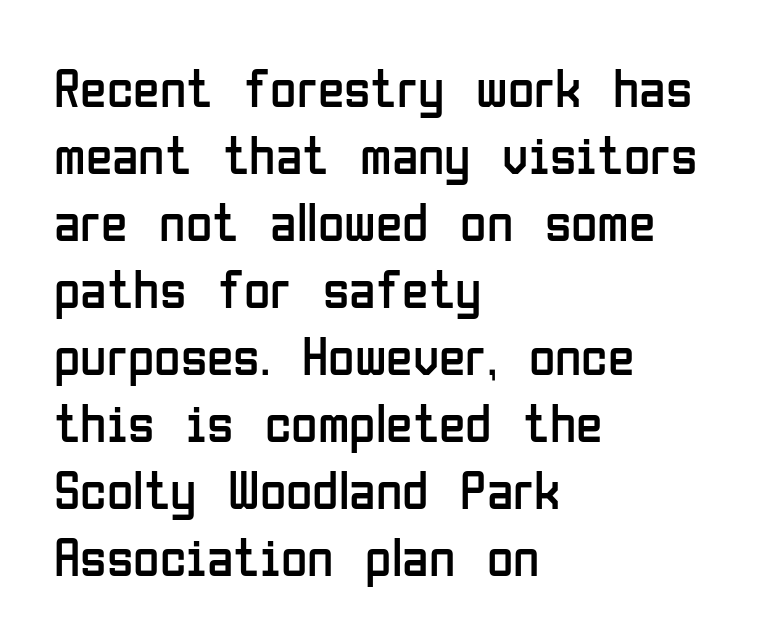
{"serif": "no", "italic": "no", "bold": "no", "weight": "regular", "width": "condensed", "stroke_contrast": "low", "x_height": "medium", "monospaced": "no", "underline": "no", "align": "left", "line_spacing_ratio": 1.24, "letter_spacing": "normal", "letter_spacing_em": 0.0, "glyph_px": 54}
